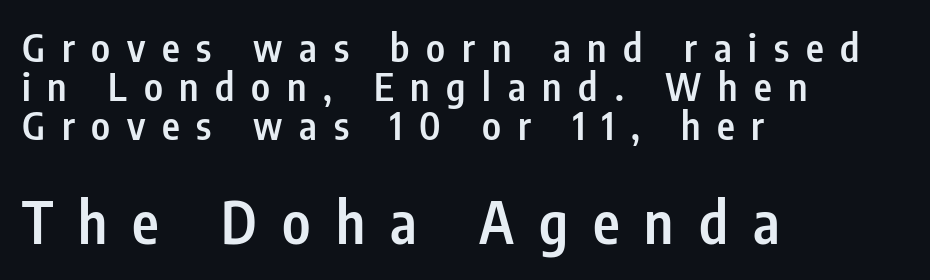
The image shows 57 px semibold, condensed sans-serif type, upright; set left-aligned, tight line spacing (1.03x), unusually wide letter spacing (+0.44 em), not underlined; the second (bottom) block is 1.5x larger; low stroke contrast and a medium x-height.
